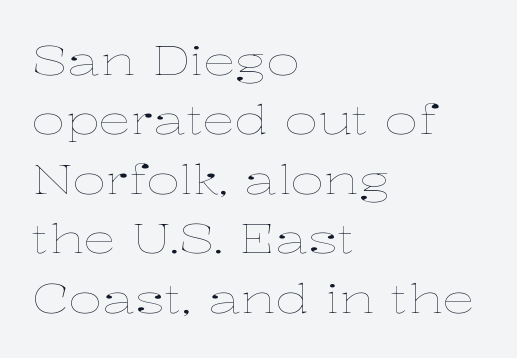
The image shows 41 px thin, wide type, upright; set left-aligned, normal line spacing (1.45x), normal letter spacing, not underlined; low stroke contrast and a medium x-height.
